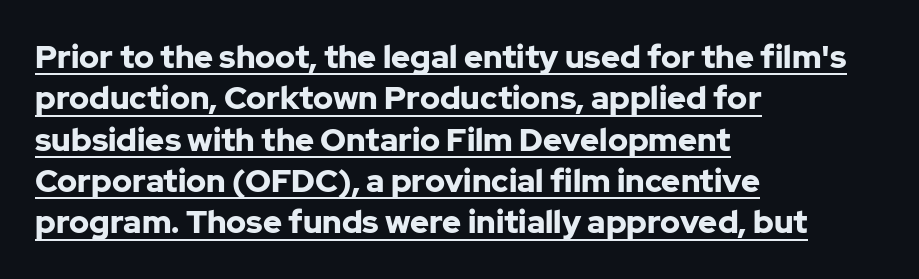
Q: Is the text bold? A: Yes.
Q: Is the text italic (slanted)? A: No, it is upright.
Q: Is the typeface a serif or a sans-serif typeface? A: Sans-serif.
Q: Is the text underlined? A: Yes.
Q: How is the paragraph aligned? A: Left-aligned.
Q: Is the spacing between letters normal or unusually wide? A: Normal.
Q: Is the spacing between lines tight, normal or loose? A: Normal.
Q: Width (condensed, normal, or wide)? A: Normal.
Q: Stroke contrast? A: Low.
Q: x-height? A: Medium.
Q: Monospaced? A: No.
